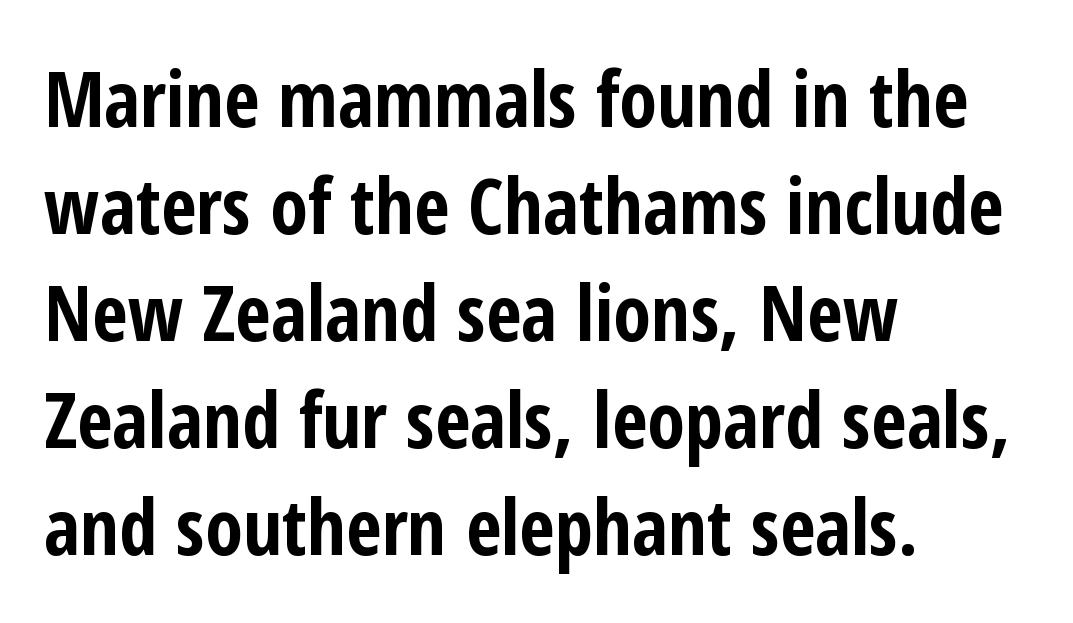
The image shows 77 px bold, condensed sans-serif type, upright; set left-aligned, normal line spacing (1.39x), normal letter spacing, not underlined; low stroke contrast and a medium x-height.
